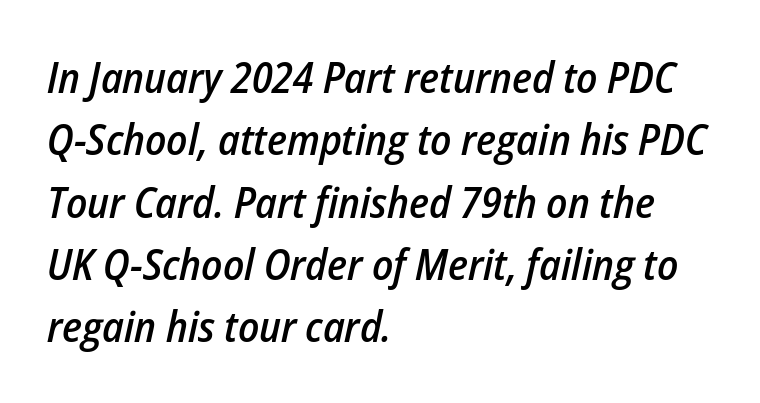
{"italic": "yes", "lean": "right", "slant_degrees": 12, "bold": "semi", "weight": "semibold", "width": "condensed", "stroke_contrast": "low", "x_height": "medium", "monospaced": "no", "underline": "no", "align": "left", "line_spacing": "normal", "line_spacing_ratio": 1.45, "letter_spacing": "normal", "letter_spacing_em": 0.0, "glyph_px": 43}
